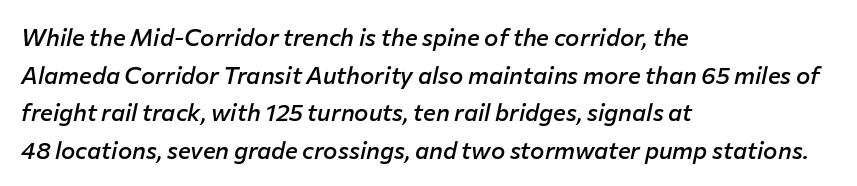
{"italic": "yes", "lean": "right", "slant_degrees": 12, "bold": "semi", "underline": "no", "align": "left", "line_spacing": "normal", "line_spacing_ratio": 1.57, "letter_spacing": "normal", "letter_spacing_em": 0.0, "glyph_px": 24}
